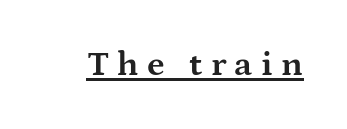
Q: Is the text bold? A: Yes.
Q: Is the text italic (slanted)? A: No, it is upright.
Q: Is the typeface a serif or a sans-serif typeface? A: Serif.
Q: Is the text underlined? A: Yes.
Q: Is the spacing between letters normal or unusually wide? A: Unusually wide.
Q: Width (condensed, normal, or wide)? A: Wide.
Q: Stroke contrast? A: Medium.
Q: x-height? A: Medium.
Q: Monospaced? A: No.
